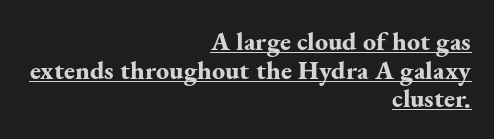
The image shows 26 px bold type, upright; set right-aligned, tight line spacing (1.1x), normal letter spacing, underlined.
